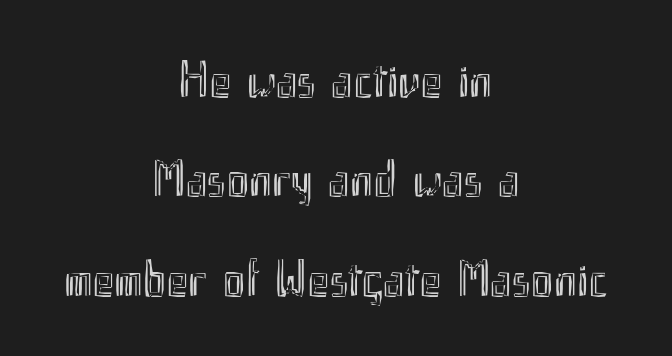
The image shows 52 px condensed type, upright; set centered, loose line spacing (1.91x), normal letter spacing, not underlined; a small x-height.
